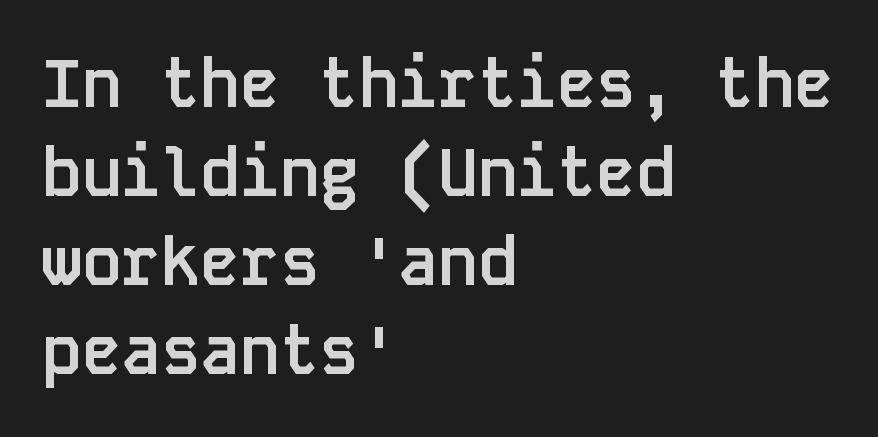
{"serif": "no", "italic": "no", "bold": "yes", "weight": "semibold", "width": "normal", "stroke_contrast": "low", "x_height": "large", "monospaced": "yes", "underline": "no", "align": "left", "line_spacing": "normal", "line_spacing_ratio": 1.35, "letter_spacing": "normal", "letter_spacing_em": 0.0, "glyph_px": 66}
